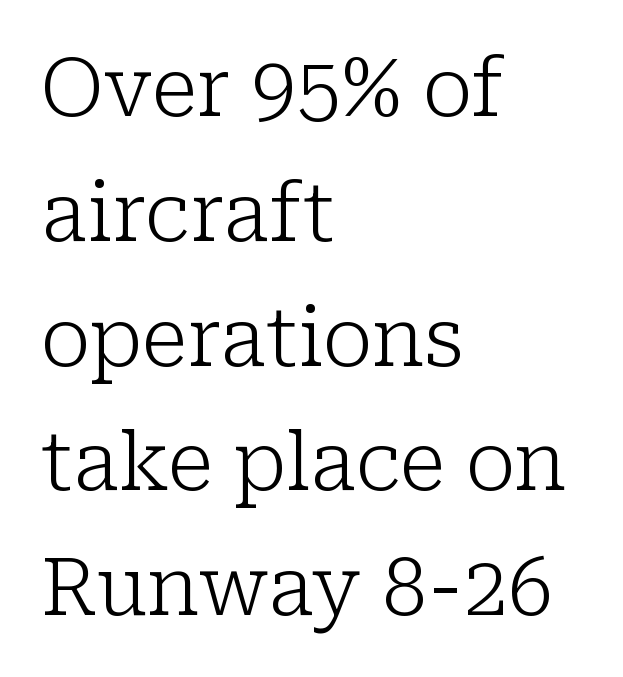
This is not heavy type; no bold has been used. Note: serifs present on the glyphs. The designer left line spacing at the default. Visually the block forms a straight wall on the left and a jagged coastline on the right.
